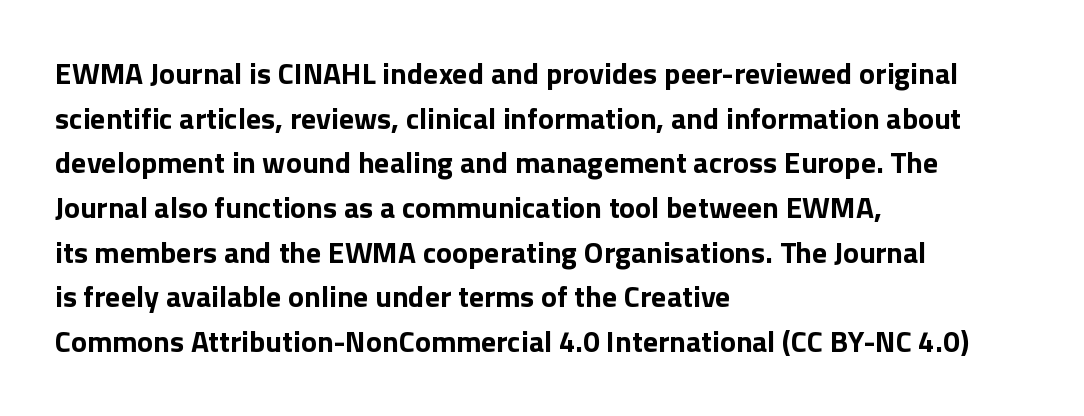
The image shows 30 px bold sans-serif type, upright; set left-aligned, normal line spacing (1.49x), normal letter spacing, not underlined; low stroke contrast and a medium x-height.
